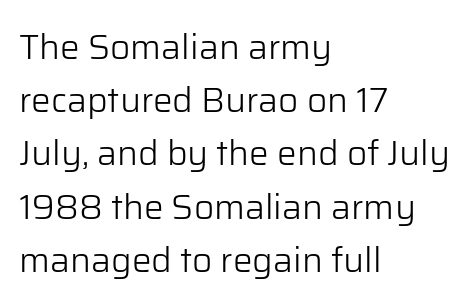
{"serif": "no", "italic": "no", "bold": "no", "weight": "light", "width": "normal", "stroke_contrast": "low", "x_height": "medium", "monospaced": "no", "underline": "no", "align": "left", "line_spacing": "normal", "line_spacing_ratio": 1.52, "letter_spacing": "normal", "letter_spacing_em": 0.0, "glyph_px": 35}
